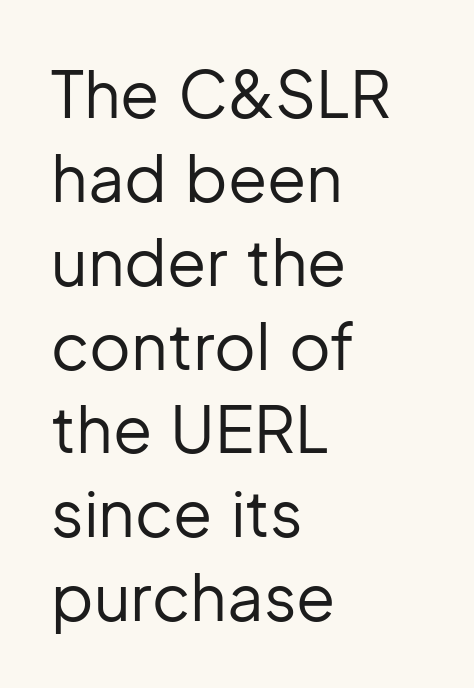
{"serif": "no", "italic": "no", "bold": "no", "weight": "regular", "width": "normal", "stroke_contrast": "low", "x_height": "medium", "monospaced": "no", "underline": "no", "align": "left", "line_spacing": "normal", "line_spacing_ratio": 1.31, "letter_spacing": "normal", "letter_spacing_em": 0.0, "glyph_px": 64}
